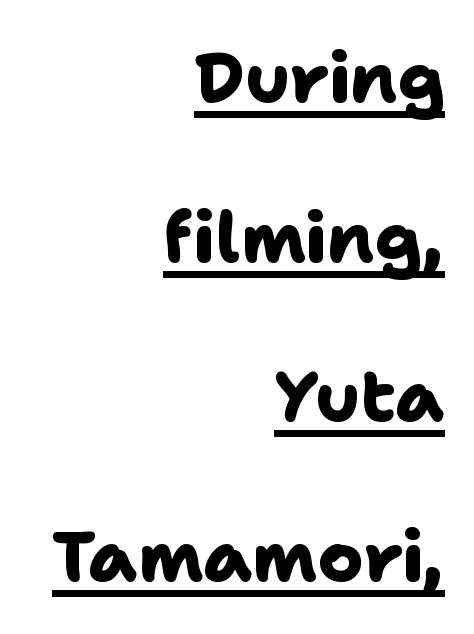
{"serif": "no", "bold": "yes", "weight": "heavy", "width": "normal", "stroke_contrast": "low", "x_height": "medium", "monospaced": "no", "underline": "yes", "align": "right", "line_spacing": "loose", "line_spacing_ratio": 2.28, "letter_spacing": "normal", "letter_spacing_em": 0.0, "glyph_px": 70}
